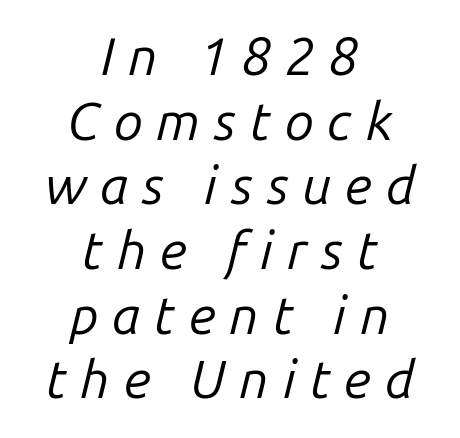
The image shows 53 px regular-weight type, italic (leaning right); set centered, line spacing 1.22x, unusually wide letter spacing (+0.26 em), not underlined; low stroke contrast and a medium x-height.
